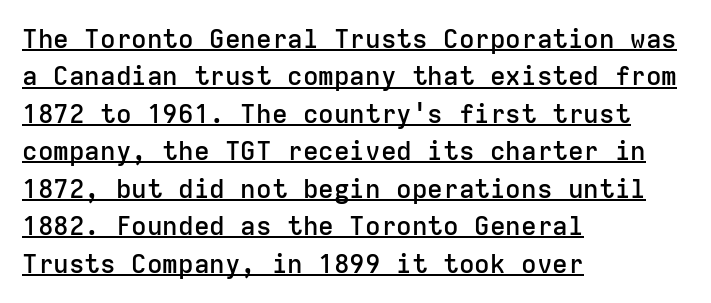
{"italic": "no", "bold": "semi", "underline": "yes", "align": "left", "line_spacing": "normal", "line_spacing_ratio": 1.44, "letter_spacing": "normal", "letter_spacing_em": 0.0, "glyph_px": 26}
